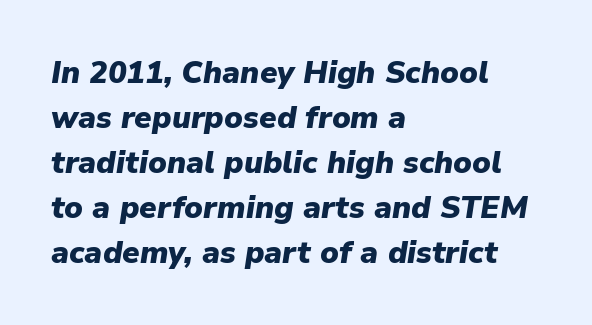
In terms of posture, this sample is oblique. The rendering anchors every line to the left-hand side. Normally led — the rows are evenly, conventionally spaced. Heavy-handed strokes throughout: this text is bold. Nothing unusual about the tracking: characters are spaced as the font intends.
